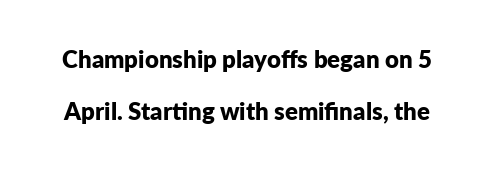
Airy leading. The axis of the letterforms is exactly vertical. Chunky letters — that's bold for sure. Look at the tracking — it's just the regular setting, nothing added. A bare baseline throughout the passage.
